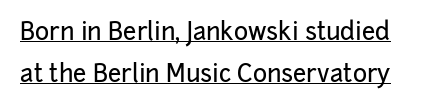
Between one letter and the next there's only the usual sliver of space. Vertical strokes here are truly vertical. A continuous stroke trails under the words, as in a hyperlink.
